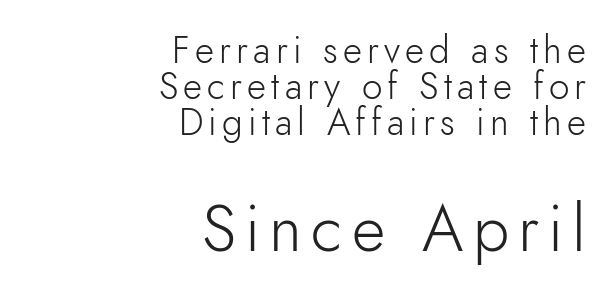
{"serif": "no", "italic": "no", "bold": "no", "weight": "light", "width": "normal", "stroke_contrast": "low", "x_height": "small", "monospaced": "no", "underline": "no", "align": "right", "line_spacing": "tight", "line_spacing_ratio": 0.97, "larger_block": "second", "size_ratio": 1.76, "glyph_px": 65}
